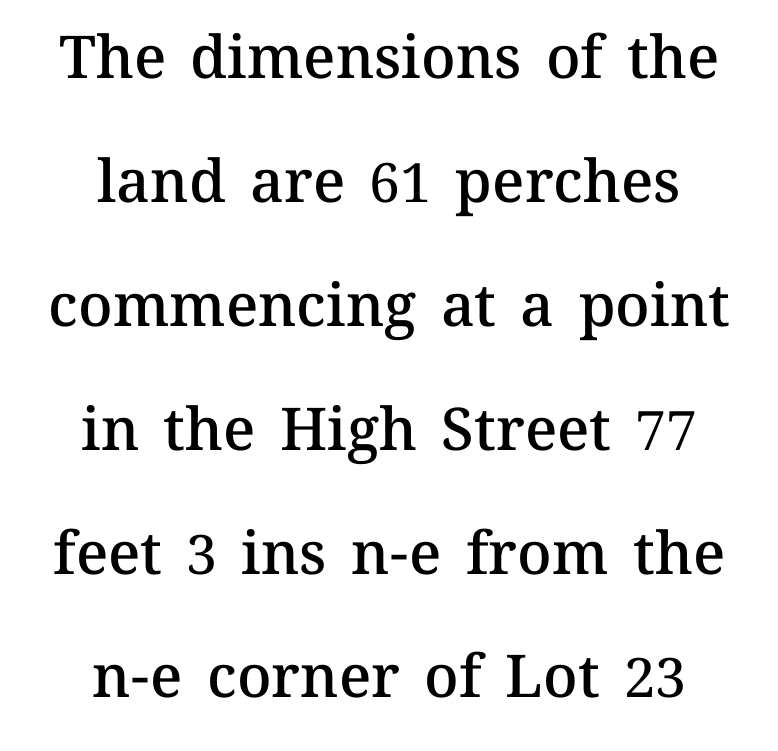
The image shows 59 px semibold type, upright; set centered, loose line spacing (2.1x), normal letter spacing, not underlined; medium stroke contrast and a medium x-height.
